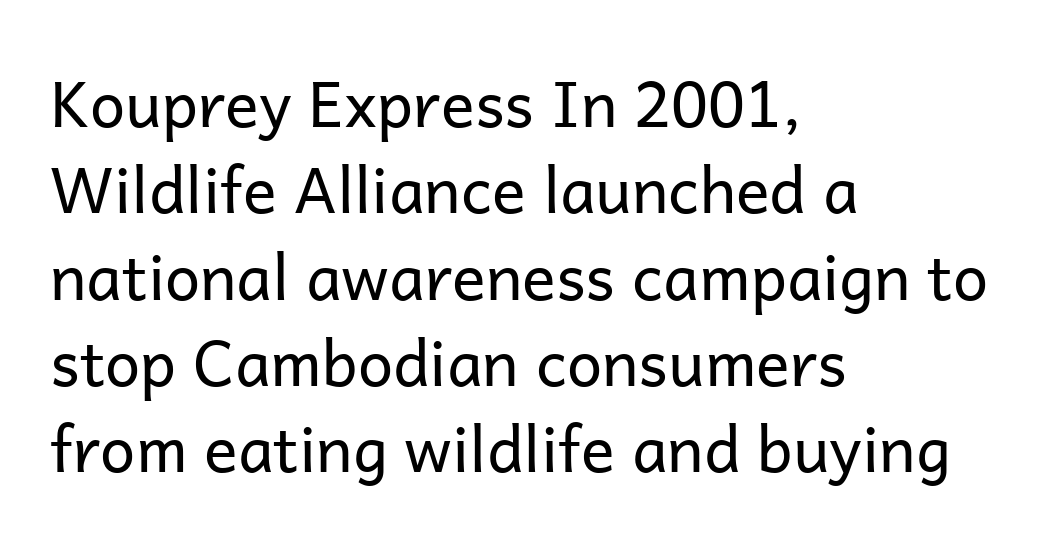
The image shows 63 px regular-weight sans-serif type, upright; set left-aligned, normal line spacing (1.37x), normal letter spacing, not underlined; low stroke contrast and a medium x-height.
